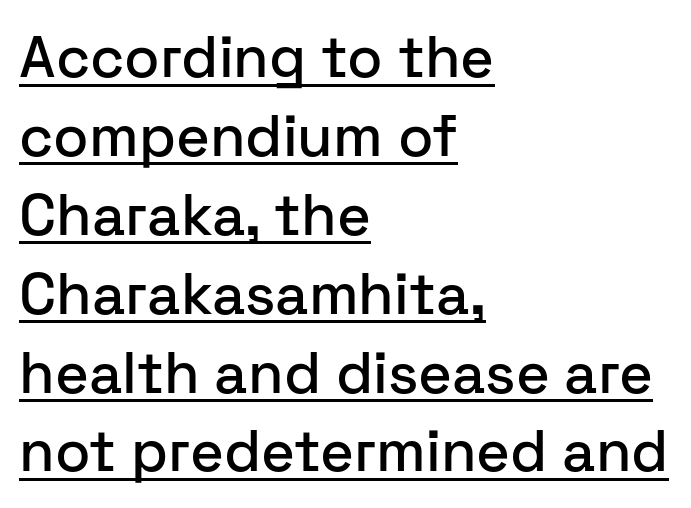
Q: Is the text italic (slanted)? A: No, it is upright.
Q: Is the typeface a serif or a sans-serif typeface? A: Sans-serif.
Q: Is the text underlined? A: Yes.
Q: How is the paragraph aligned? A: Left-aligned.
Q: Is the spacing between letters normal or unusually wide? A: Normal.
Q: Is the spacing between lines tight, normal or loose? A: Normal.
Q: Width (condensed, normal, or wide)? A: Normal.
Q: Stroke contrast? A: Low.
Q: x-height? A: Medium.
Q: Monospaced? A: No.
